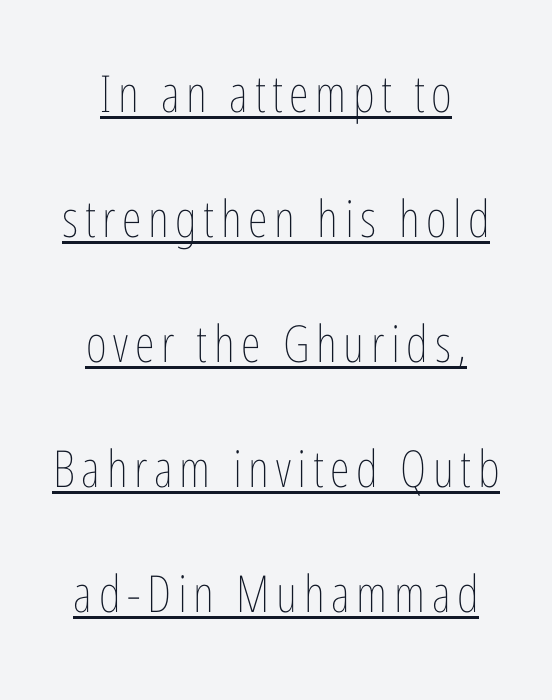
The image shows 51 px thin, condensed type, upright; set centered, loose line spacing (2.45x), underlined; low stroke contrast and a medium x-height.
